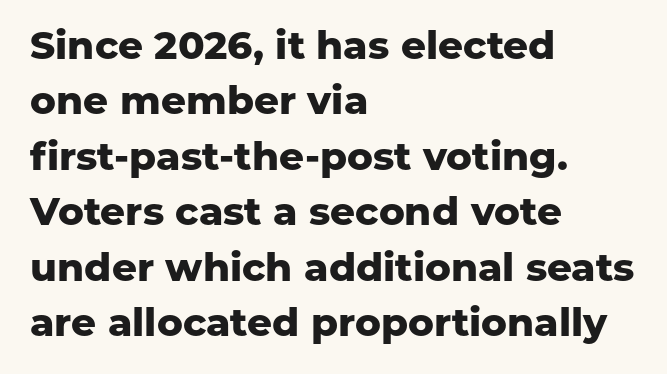
{"serif": "no", "italic": "no", "bold": "yes", "weight": "heavy", "width": "normal", "stroke_contrast": "low", "x_height": "medium", "monospaced": "no", "underline": "no", "align": "left", "line_spacing": "normal", "line_spacing_ratio": 1.42, "letter_spacing": "normal", "letter_spacing_em": 0.0, "glyph_px": 39}
